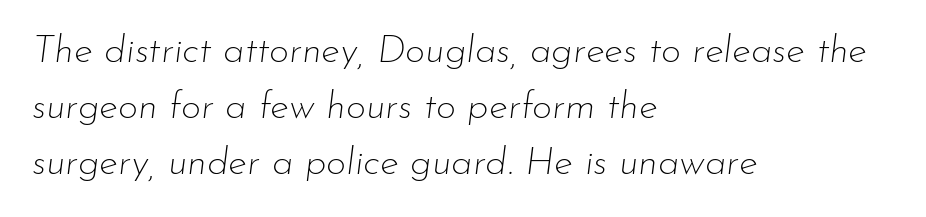
Q: Is the text bold? A: No.
Q: Is the text italic (slanted)? A: Yes, it leans right by about 7 degrees.
Q: Is the text underlined? A: No.
Q: How is the paragraph aligned? A: Left-aligned.
Q: Is the spacing between letters normal or unusually wide? A: Normal.
Q: Is the spacing between lines tight, normal or loose? A: Normal.
Q: Width (condensed, normal, or wide)? A: Normal.
Q: Stroke contrast? A: Low.
Q: x-height? A: Small.
Q: Monospaced? A: No.
